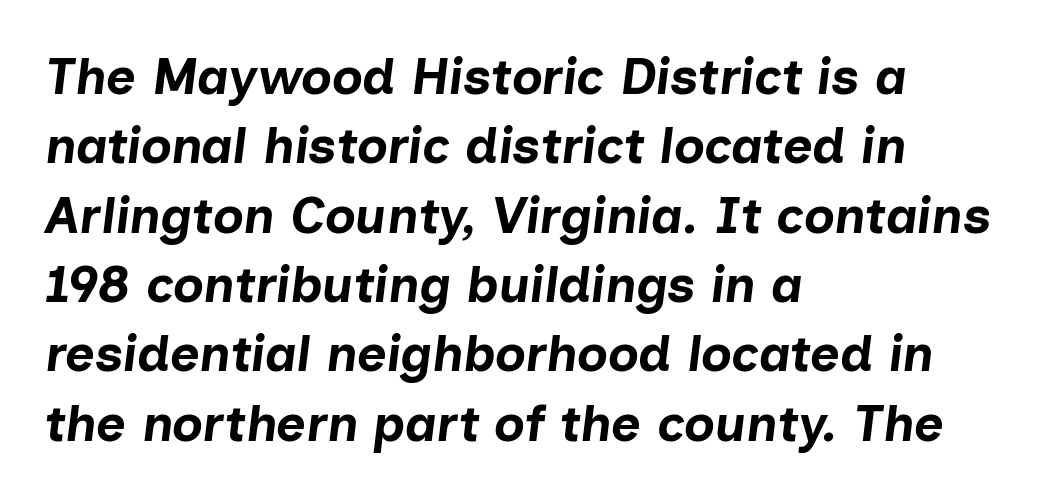
Slant detected: the letters are inclined. The zone under the glyphs is completely vacant. Left-aligned paragraph, ragged on the right. What weight is shown? A full bold with thick strokes. This sample uses plain, unmodified letter spacing. Normally led — the rows are evenly, conventionally spaced.
